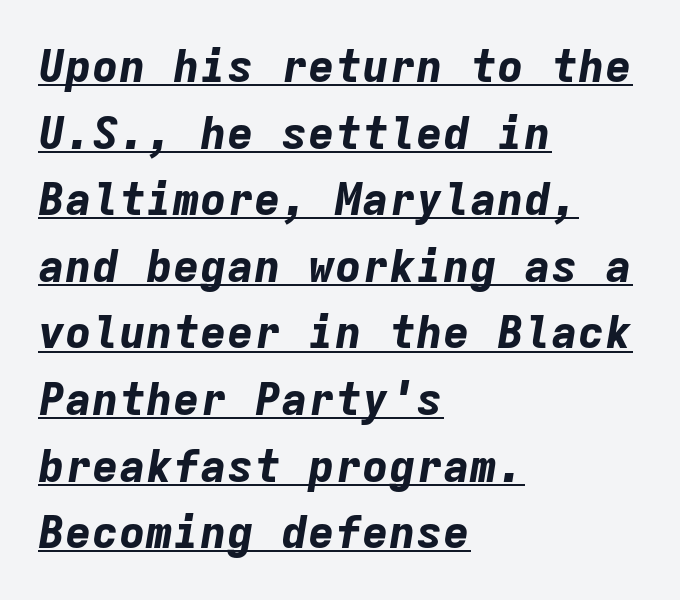
{"italic": "yes", "lean": "right", "slant_degrees": 9, "bold": "yes", "weight": "bold", "width": "normal", "stroke_contrast": "low", "x_height": "medium", "monospaced": "yes", "underline": "yes", "align": "left", "line_spacing": "normal", "line_spacing_ratio": 1.48, "letter_spacing": "normal", "letter_spacing_em": 0.0, "glyph_px": 45}
